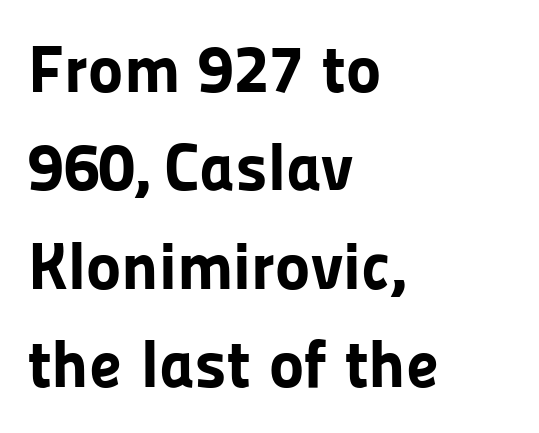
Notice how the passage keeps a crisp vertical edge on the left only. This sample uses an upright cut, with every glyph sitting square on the baseline. How are the letters spaced? Ordinarily, with no added tracking. Descenders hang freely into open space. Are there feet on the stems? There aren't — it's a sans.
